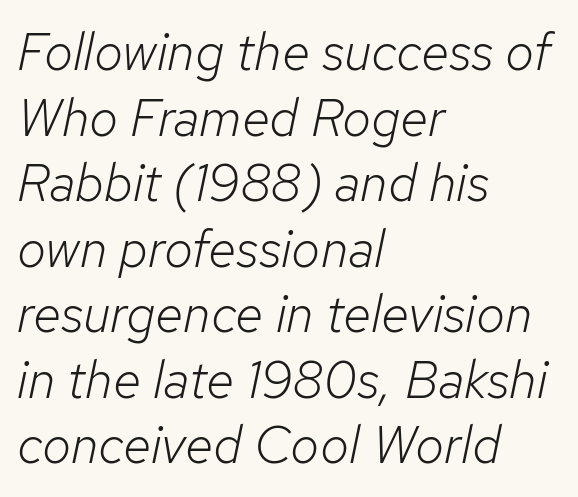
{"italic": "yes", "lean": "right", "slant_degrees": 12, "bold": "no", "weight": "light", "width": "normal", "stroke_contrast": "low", "x_height": "medium", "monospaced": "no", "underline": "no", "align": "left", "line_spacing": "normal", "line_spacing_ratio": 1.26, "letter_spacing": "normal", "letter_spacing_em": 0.0, "glyph_px": 52}
